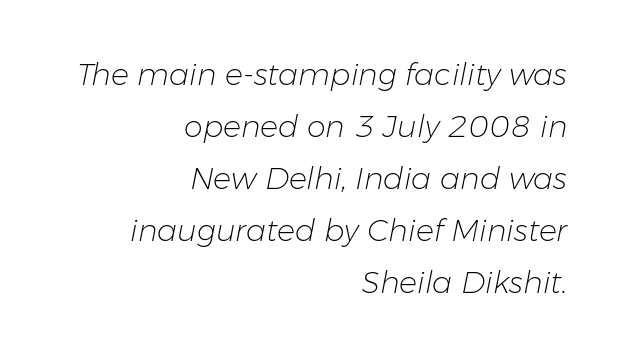
Q: Is the text bold? A: No.
Q: Is the text italic (slanted)? A: Yes, it leans right by about 11 degrees.
Q: Is the text underlined? A: No.
Q: How is the paragraph aligned? A: Right-aligned.
Q: Is the spacing between letters normal or unusually wide? A: Normal.
Q: Width (condensed, normal, or wide)? A: Normal.
Q: Stroke contrast? A: Low.
Q: x-height? A: Medium.
Q: Monospaced? A: No.
